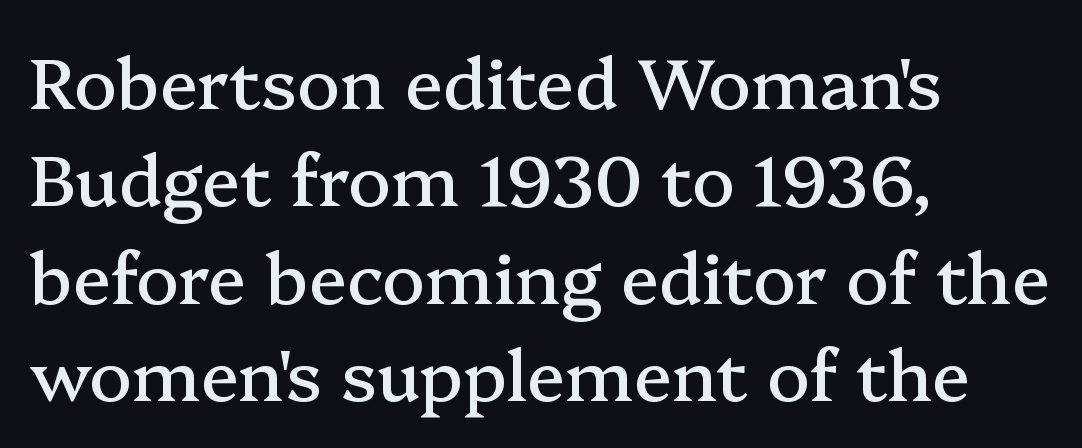
Q: Is the text italic (slanted)? A: No, it is upright.
Q: Is the typeface a serif or a sans-serif typeface? A: Serif.
Q: Is the text underlined? A: No.
Q: How is the paragraph aligned? A: Left-aligned.
Q: Is the spacing between letters normal or unusually wide? A: Normal.
Q: Is the spacing between lines tight, normal or loose? A: Normal.
Q: Width (condensed, normal, or wide)? A: Normal.
Q: Stroke contrast? A: Medium.
Q: x-height? A: Medium.
Q: Monospaced? A: No.
